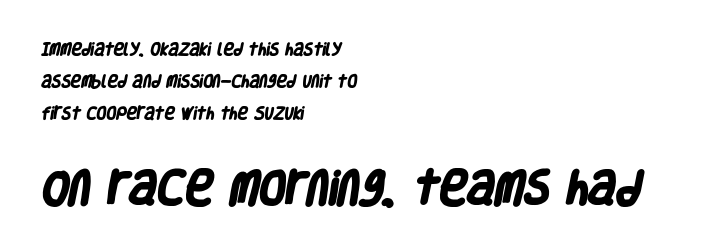
Does extra space separate the letters? No, they use regular spacing. Which margin do the lines hug? The left one — the right edge is uneven. Font category for this specimen: sans-serif. Honestly, the rows look like they've been pulled way apart. Block two is the big one; block one sits smaller above it. The strokes are fattened all the way to bold.
